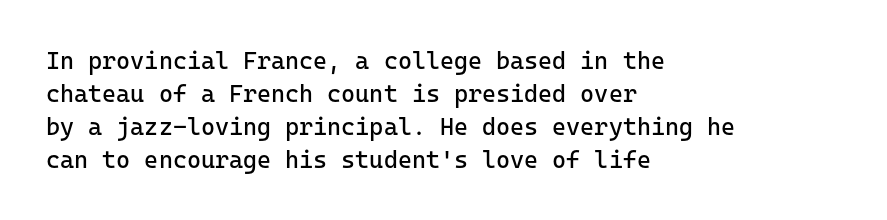
Q: Is the text bold? A: No.
Q: Is the text italic (slanted)? A: No, it is upright.
Q: Is the text underlined? A: No.
Q: How is the paragraph aligned? A: Left-aligned.
Q: Is the spacing between letters normal or unusually wide? A: Normal.
Q: Is the spacing between lines tight, normal or loose? A: Normal.
